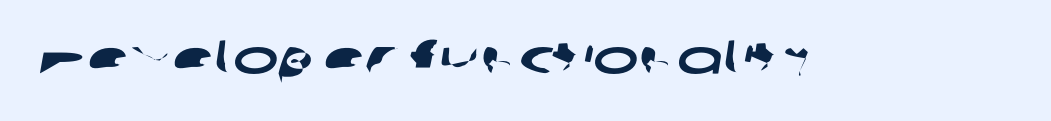
Compared with typical body copy, the letter spacing here is the same. The face used here is proportionally spaced, like ordinary book or web type. The gap between lines stays unmarked. Serifs: no, the terminals of the letterforms are clean.
